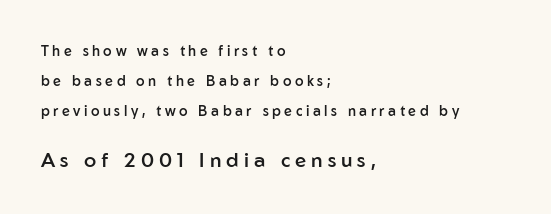
Lines of text with bare space underneath. Posture: upright roman. Horizontal bands of white between lines are thick stripes. Between one letter and the next there's a generous, obvious gap. You get the small type first, then a jump to larger type. Line starts are locked; line ends wander.
